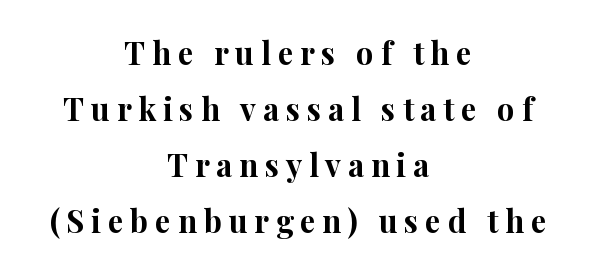
In terms of letterspacing, this is a distinctly airy, spread setting. Heavy-handed strokes throughout: this text is bold. A centered setting, common on invitations and titles, is used for this passage. Does the lettering tilt? It doesn't — this is upright. The typeface chosen for these lines features serifs.
